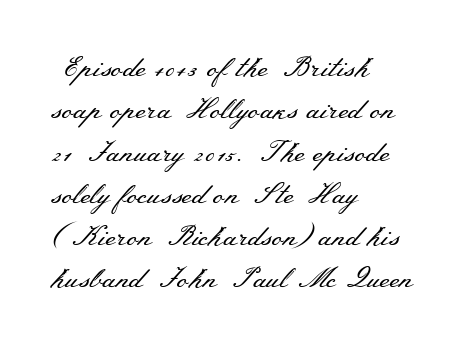
{"serif": "yes", "bold": "no", "weight": "regular", "width": "wide", "stroke_contrast": "medium", "x_height": "small", "monospaced": "no", "underline": "no", "align": "left", "line_spacing": "normal", "line_spacing_ratio": 1.51, "letter_spacing": "normal", "letter_spacing_em": 0.0, "glyph_px": 28}
